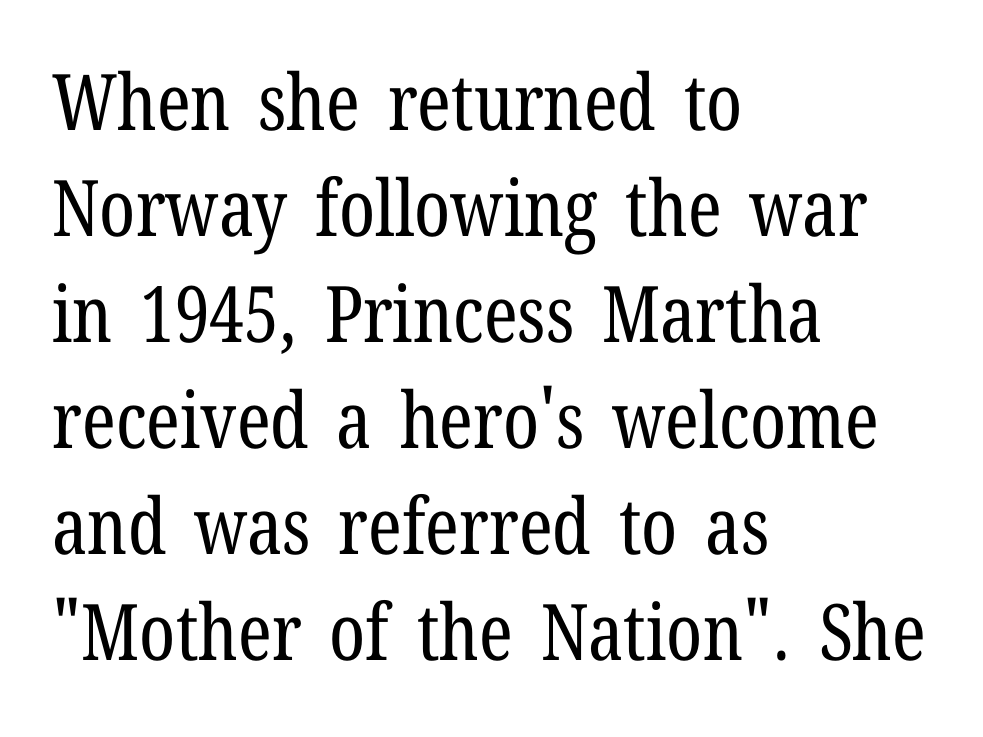
Q: Is the text bold? A: No.
Q: Is the text italic (slanted)? A: No, it is upright.
Q: Is the typeface a serif or a sans-serif typeface? A: Serif.
Q: Is the text underlined? A: No.
Q: How is the paragraph aligned? A: Left-aligned.
Q: Is the spacing between letters normal or unusually wide? A: Normal.
Q: Is the spacing between lines tight, normal or loose? A: Normal.
Q: Width (condensed, normal, or wide)? A: Condensed.
Q: Stroke contrast? A: Low.
Q: x-height? A: Medium.
Q: Monospaced? A: No.
